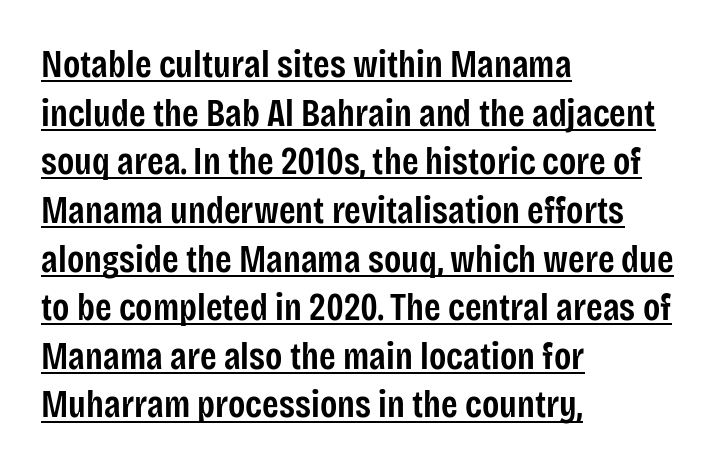
Q: Is the text bold? A: Semi-bold.
Q: Is the text italic (slanted)? A: No, it is upright.
Q: Is the typeface a serif or a sans-serif typeface? A: Sans-serif.
Q: Is the text underlined? A: Yes.
Q: How is the paragraph aligned? A: Left-aligned.
Q: Is the spacing between letters normal or unusually wide? A: Normal.
Q: Is the spacing between lines tight, normal or loose? A: Normal.
Q: Width (condensed, normal, or wide)? A: Condensed.
Q: Stroke contrast? A: Low.
Q: x-height? A: Large.
Q: Monospaced? A: No.
